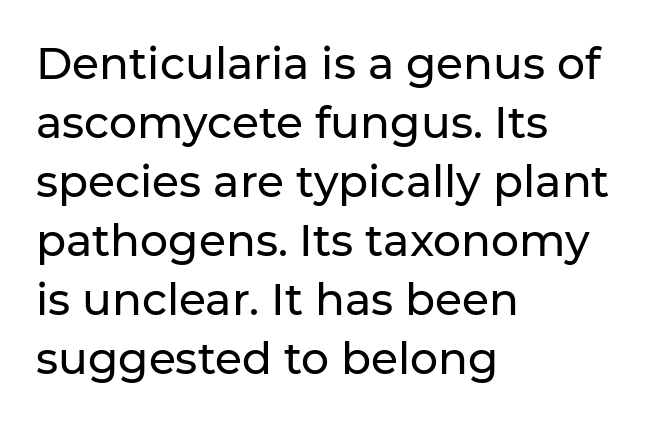
This sample uses a sans-serif face. Words float on clear page, feet unadorned. Nothing unusual about the tracking: characters are spaced as the font intends. The axis of the letterforms is exactly vertical. The rendering uses a moderate line-height, typical for paragraphs.
